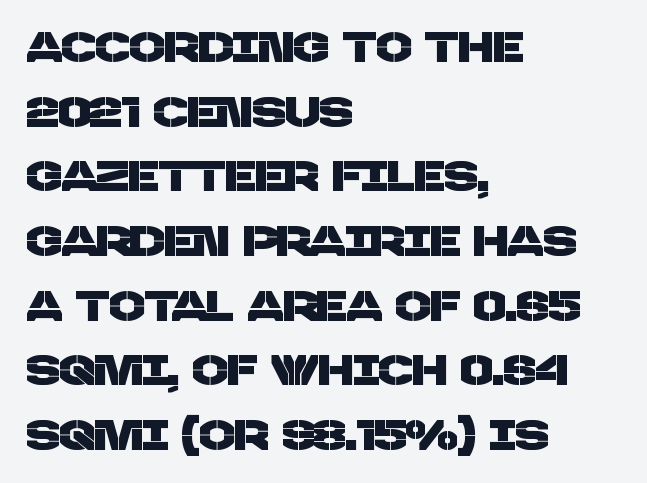
The image shows 42 px sans-serif type; set left-aligned, normal line spacing (1.54x), normal letter spacing, not underlined; low stroke contrast and a large x-height.
